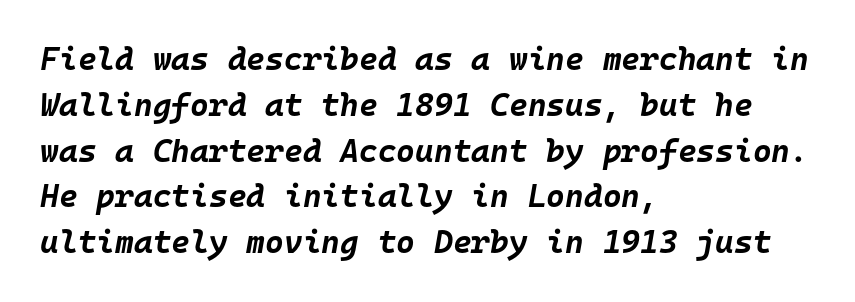
{"italic": "yes", "lean": "right", "slant_degrees": 10, "bold": "yes", "weight": "bold", "width": "normal", "stroke_contrast": "low", "x_height": "large", "monospaced": "yes", "underline": "no", "align": "left", "line_spacing": "normal", "line_spacing_ratio": 1.43, "letter_spacing": "normal", "letter_spacing_em": 0.0, "glyph_px": 32}
